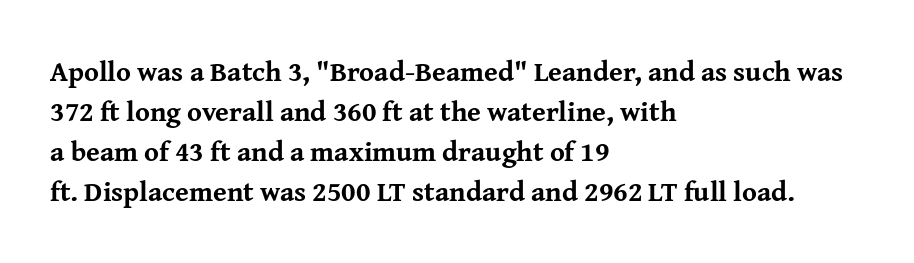
Q: Is the text bold? A: Yes.
Q: Is the text italic (slanted)? A: No, it is upright.
Q: Is the typeface a serif or a sans-serif typeface? A: Serif.
Q: Is the text underlined? A: No.
Q: How is the paragraph aligned? A: Left-aligned.
Q: Is the spacing between letters normal or unusually wide? A: Normal.
Q: Is the spacing between lines tight, normal or loose? A: Normal.
Q: Width (condensed, normal, or wide)? A: Normal.
Q: Stroke contrast? A: Medium.
Q: x-height? A: Medium.
Q: Monospaced? A: No.
